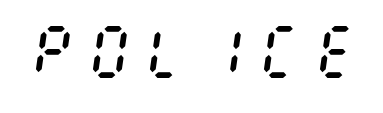
Observe the lean: these are italic letterforms. Check the space under the baseline: it is left empty. Summary of weight: not heavy and not bold.
